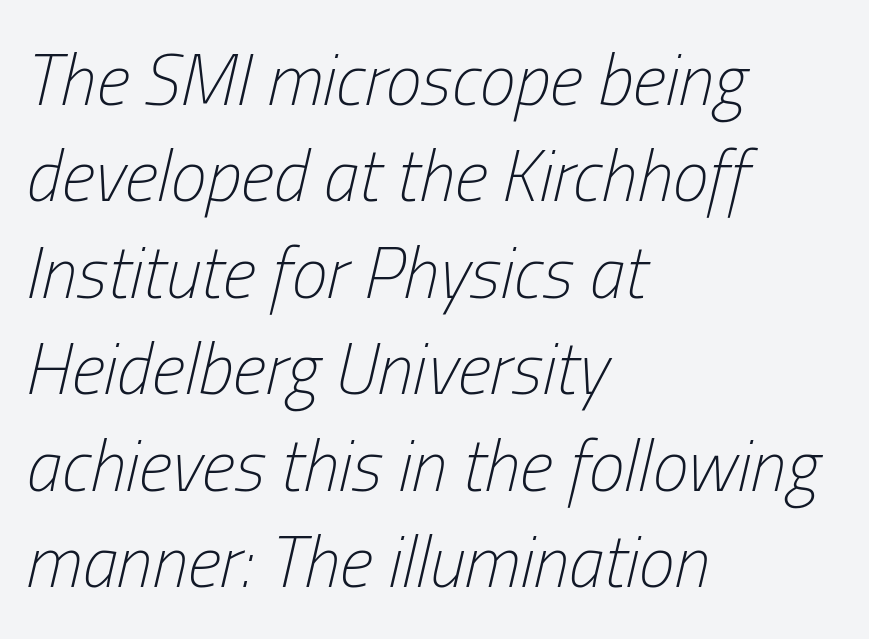
{"italic": "yes", "lean": "right", "slant_degrees": 13, "bold": "no", "weight": "light", "width": "condensed", "stroke_contrast": "low", "x_height": "medium", "monospaced": "no", "underline": "no", "align": "left", "line_spacing": "normal", "line_spacing_ratio": 1.34, "letter_spacing": "normal", "letter_spacing_em": 0.0, "glyph_px": 72}
